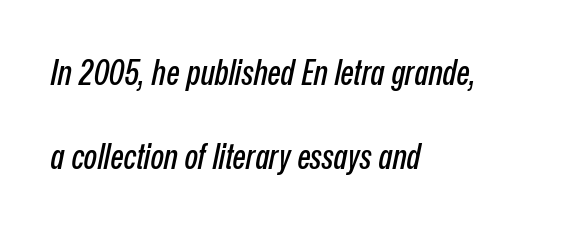
{"italic": "yes", "lean": "right", "slant_degrees": 12, "width": "condensed", "stroke_contrast": "low", "x_height": "medium", "monospaced": "no", "underline": "no", "align": "left", "line_spacing": "loose", "line_spacing_ratio": 2.4, "letter_spacing": "normal", "letter_spacing_em": 0.0, "glyph_px": 35}
